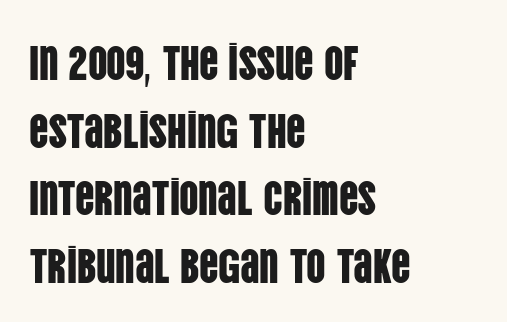
Italic: no, the glyphs are upright roman. Spacing between characters is what you'd get straight out of the box. The type family on display is of the sans-serif kind. The passage shown stacks its lines at a standard gap. Spacing verdict: proportional, widths tailored to each character.
